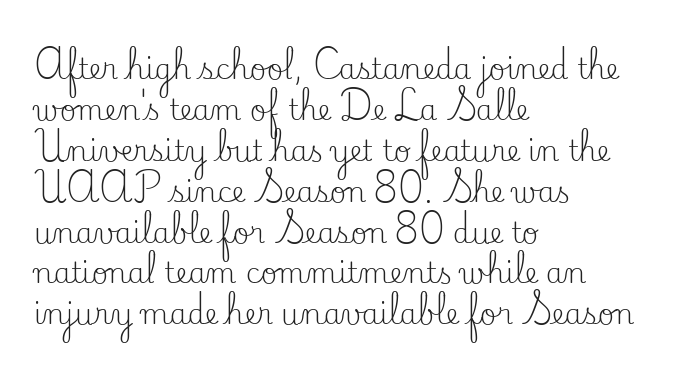
Q: Is the text bold? A: No.
Q: Is the text italic (slanted)? A: No, it is upright.
Q: Is the text underlined? A: No.
Q: How is the paragraph aligned? A: Left-aligned.
Q: Is the spacing between letters normal or unusually wide? A: Normal.
Q: Is the spacing between lines tight, normal or loose? A: Normal.
Q: Width (condensed, normal, or wide)? A: Normal.
Q: Stroke contrast? A: Low.
Q: x-height? A: Small.
Q: Monospaced? A: No.
